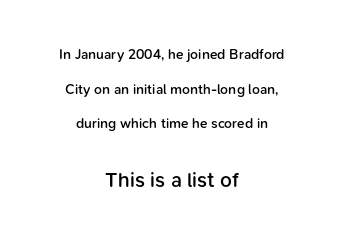
What stands out about the letter spacing? Nothing — it is the standard amount. Do the letters lean? They stand straight. Of the two passages, the one underneath uses the larger point size. Typesetter's note: demi weight, one step under bold. Each line is balanced around a shared central axis.
